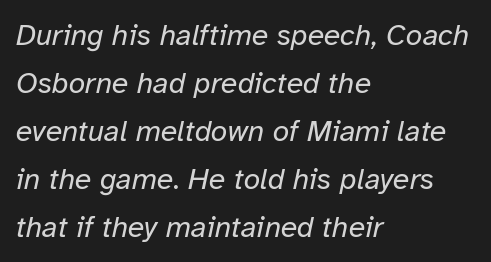
Letters have the restrained weight of plain body copy at most. If you measured baseline to baseline, you'd find a middling distance. The space directly below the letters is spotless. The passage shown has conventional tracking throughout. Tall strokes in this sample are angled rather than plumb.
